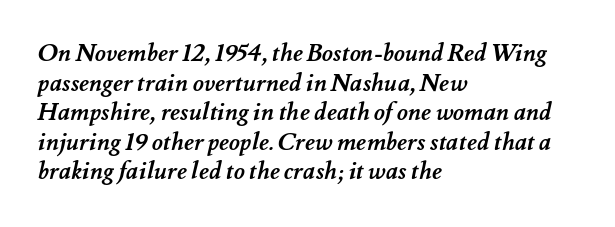
{"bold": "yes", "underline": "no", "align": "left", "line_spacing_ratio": 1.23, "letter_spacing": "normal", "letter_spacing_em": 0.0, "glyph_px": 24}
